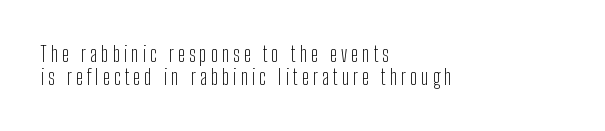
The image shows 21 px text type, upright; set left-aligned, tight line spacing (1.09x), not underlined.
